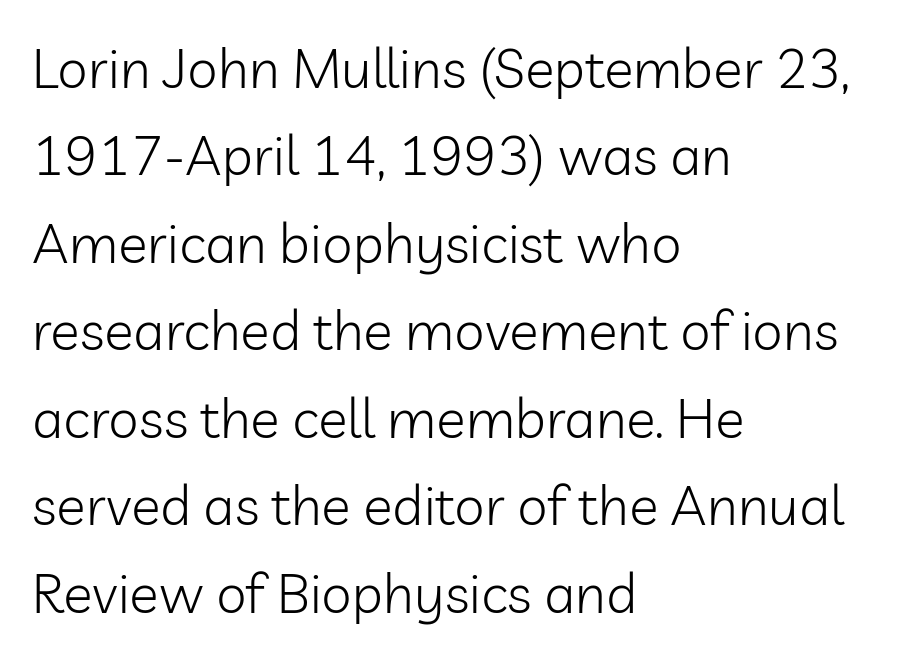
Q: Is the text bold? A: No.
Q: Is the text italic (slanted)? A: No, it is upright.
Q: Is the typeface a serif or a sans-serif typeface? A: Sans-serif.
Q: Is the text underlined? A: No.
Q: How is the paragraph aligned? A: Left-aligned.
Q: Is the spacing between letters normal or unusually wide? A: Normal.
Q: Is the spacing between lines tight, normal or loose? A: Normal.
Q: Width (condensed, normal, or wide)? A: Normal.
Q: Stroke contrast? A: Low.
Q: x-height? A: Medium.
Q: Monospaced? A: No.
